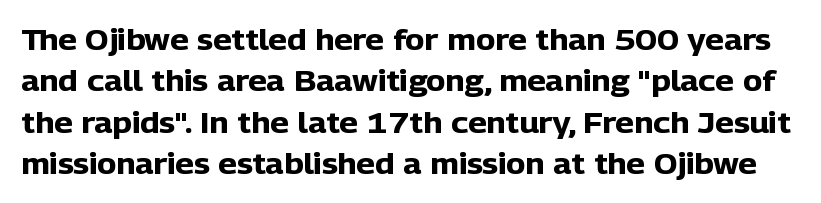
{"serif": "no", "italic": "no", "bold": "yes", "weight": "heavy", "width": "normal", "stroke_contrast": "low", "x_height": "medium", "monospaced": "no", "underline": "no", "line_spacing": "normal", "line_spacing_ratio": 1.43, "letter_spacing": "normal", "letter_spacing_em": 0.0, "glyph_px": 29}
